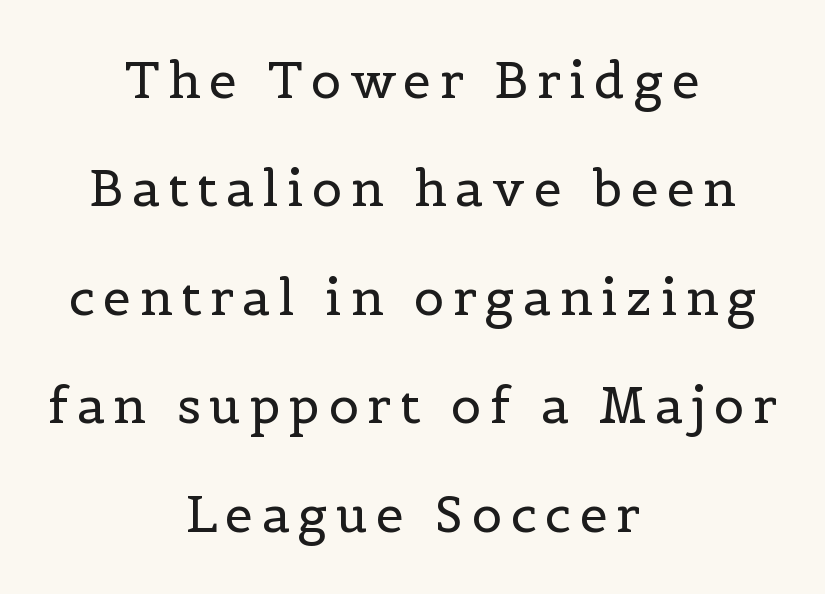
{"serif": "yes", "italic": "no", "bold": "no", "weight": "regular", "width": "normal", "x_height": "medium", "monospaced": "no", "underline": "no", "align": "center", "line_spacing": "loose", "line_spacing_ratio": 2.17, "glyph_px": 50}
